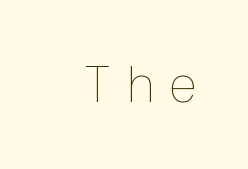
The image shows 51 px thin, condensed type, upright; set unusually wide letter spacing (+0.33 em), not underlined; low stroke contrast and a medium x-height.
